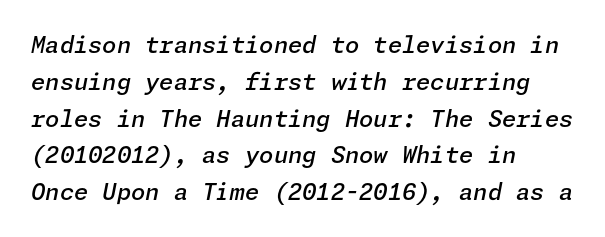
Q: Is the text bold? A: Semi-bold.
Q: Is the text italic (slanted)? A: Yes, it leans right by about 11 degrees.
Q: Is the text underlined? A: No.
Q: How is the paragraph aligned? A: Left-aligned.
Q: Is the spacing between letters normal or unusually wide? A: Normal.
Q: Is the spacing between lines tight, normal or loose? A: Normal.
